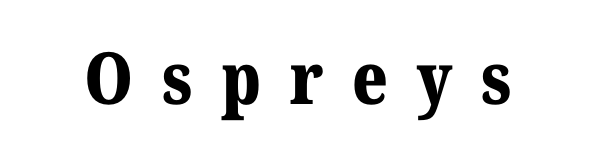
Pretty heavy lettering here — definitely bold. In terms of letterspacing, this is a distinctly airy, spread setting. Ordinary non-slanted type is in use. Check under the words: just untouched page. Serif or sans? Serif — the stroke terminals have little feet.
